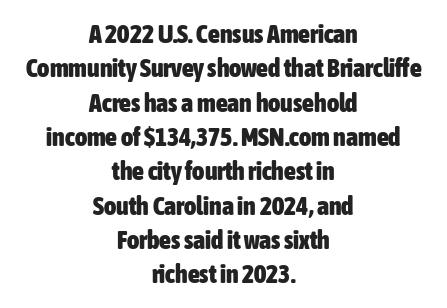
The image shows 26 px bold type, upright; set centered, normal line spacing (1.32x), normal letter spacing, not underlined.
